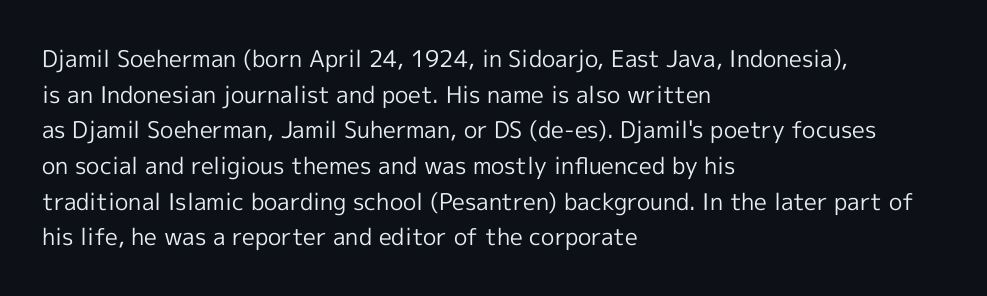
{"italic": "no", "bold": "no", "underline": "no", "align": "left", "line_spacing": "normal", "line_spacing_ratio": 1.55, "letter_spacing": "normal", "letter_spacing_em": 0.0, "glyph_px": 23}
